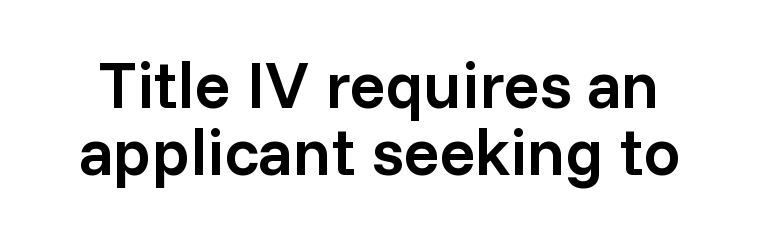
Q: Is the text bold? A: Semi-bold.
Q: Is the text italic (slanted)? A: No, it is upright.
Q: Is the typeface a serif or a sans-serif typeface? A: Sans-serif.
Q: Is the text underlined? A: No.
Q: Is the spacing between letters normal or unusually wide? A: Normal.
Q: Is the spacing between lines tight, normal or loose? A: Tight.
Q: Width (condensed, normal, or wide)? A: Normal.
Q: Stroke contrast? A: Low.
Q: x-height? A: Medium.
Q: Monospaced? A: No.
